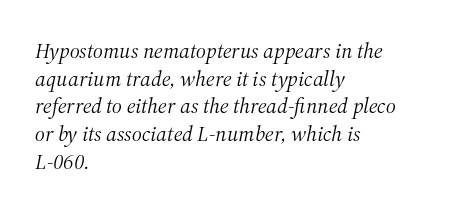
The image shows 22 px text type, italic (leaning right); set left-aligned, normal line spacing (1.26x), normal letter spacing, not underlined.
